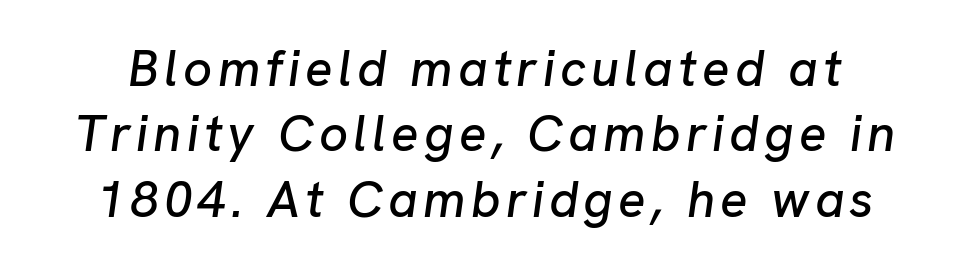
Q: Is the text italic (slanted)? A: Yes, it leans right by about 8 degrees.
Q: Is the text underlined? A: No.
Q: Is the spacing between lines tight, normal or loose? A: Normal.
Q: Width (condensed, normal, or wide)? A: Normal.
Q: Stroke contrast? A: Low.
Q: x-height? A: Medium.
Q: Monospaced? A: No.
